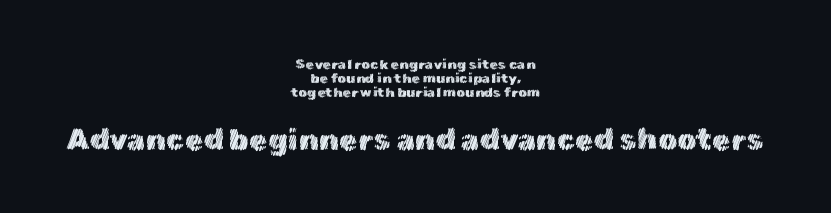
The image shows 30 px text type, upright; set centered, tight line spacing (0.99x), normal letter spacing, not underlined; the second (bottom) block is 2.14x larger; a medium x-height.
